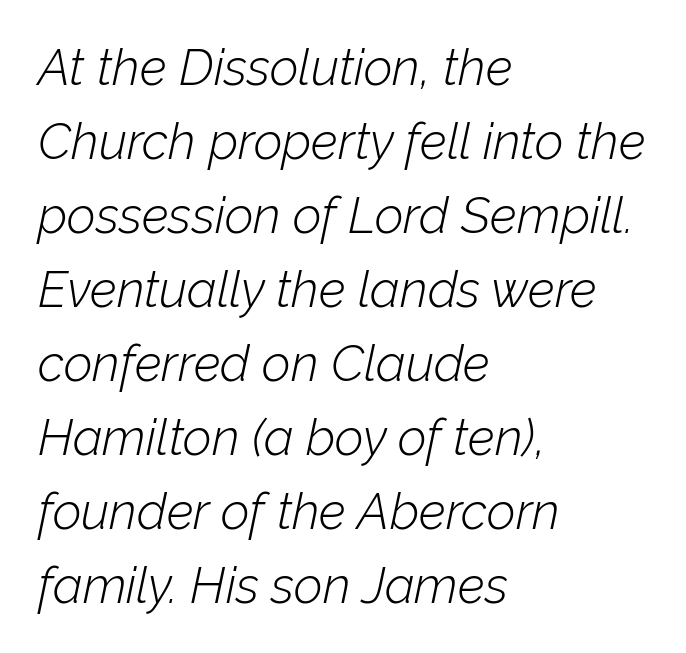
The passage shown is not underscored anywhere. These lines are rendered in a variable-pitch font. No extra ink here — the face is not bold. The rag falls on the right side of this text block. Every character sits at an angle, as italics do.
